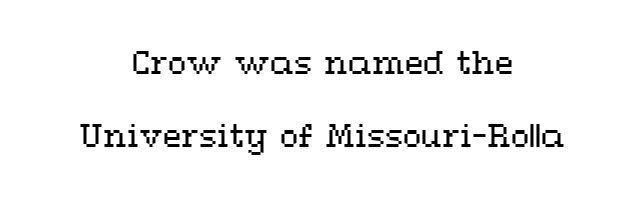
{"italic": "no", "bold": "no", "weight": "regular", "width": "wide", "stroke_contrast": "medium", "x_height": "medium", "monospaced": "no", "underline": "no", "align": "center", "line_spacing": "loose", "line_spacing_ratio": 2.43, "letter_spacing": "normal", "letter_spacing_em": 0.0, "glyph_px": 30}
